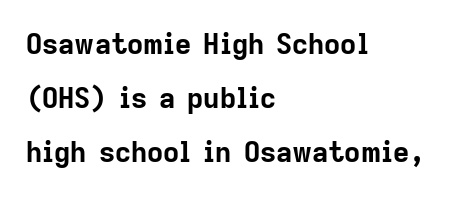
Q: Is the text bold? A: Yes.
Q: Is the text italic (slanted)? A: No, it is upright.
Q: Is the typeface a serif or a sans-serif typeface? A: Sans-serif.
Q: Is the text underlined? A: No.
Q: How is the paragraph aligned? A: Left-aligned.
Q: Is the spacing between letters normal or unusually wide? A: Normal.
Q: Is the spacing between lines tight, normal or loose? A: Loose.
Q: Width (condensed, normal, or wide)? A: Normal.
Q: Stroke contrast? A: Low.
Q: x-height? A: Medium.
Q: Monospaced? A: No.
